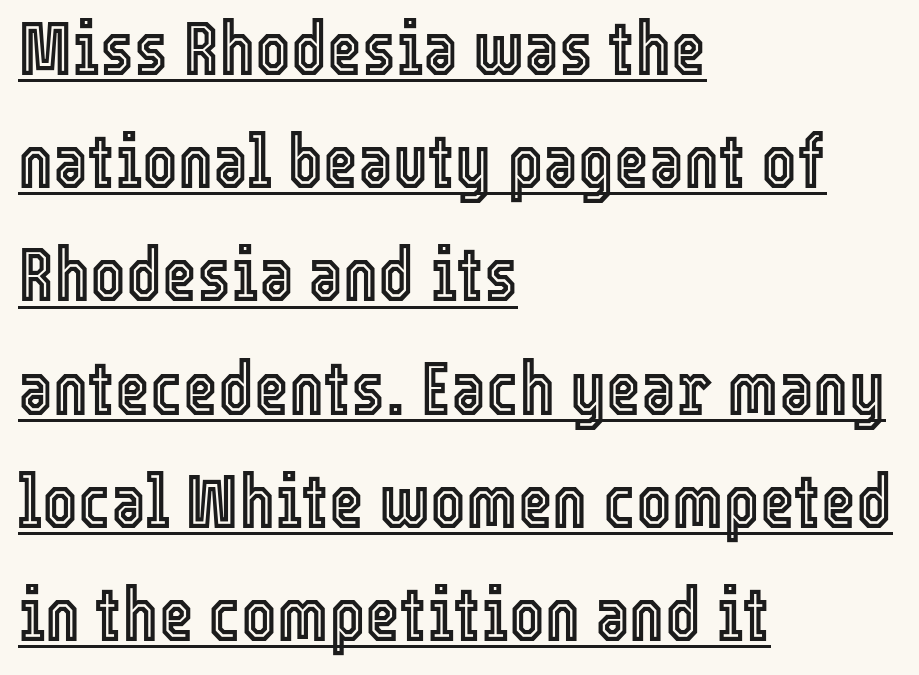
Leading: standard. Think of a printed novel: that variable character pitch is what you see here. Ordinary non-slanted type is in use. Caption: lettering with a line underneath. Reading down the block, your eye returns to a fixed left position each line.
